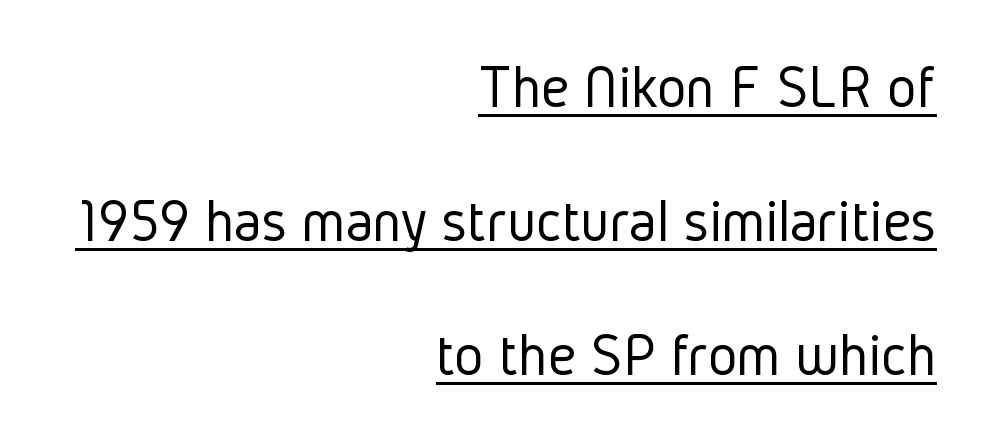
Regarding leading, the lines here are spaced well apart. A continuous stroke trails under the words, as in a hyperlink. Nope, not italic — everything's standing straight. Varying glyph widths throughout — classic text-font behaviour. No chunkiness to these letters — they're not bold. This sample is right-justified, so line beginnings fall wherever the words allow.
